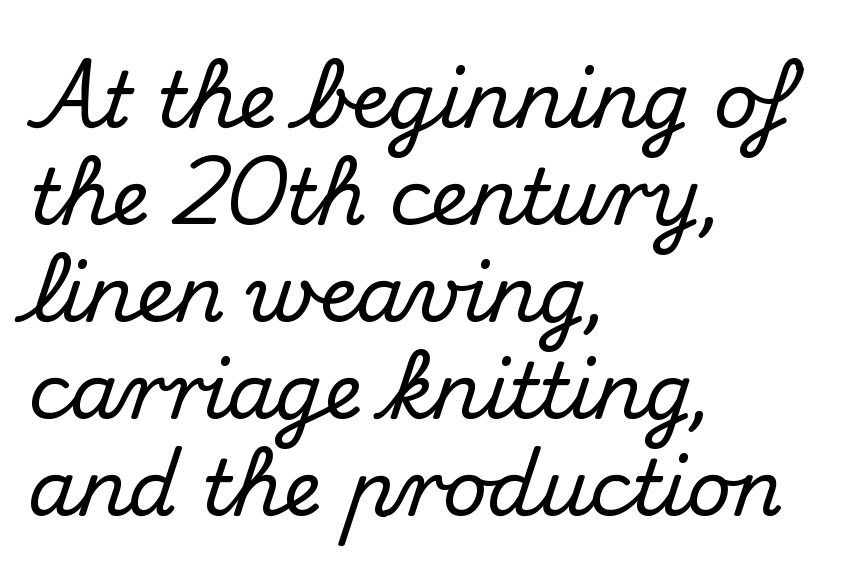
The image shows 77 px serif type; set left-aligned, normal line spacing (1.26x), normal letter spacing, not underlined; medium stroke contrast and a small x-height.
